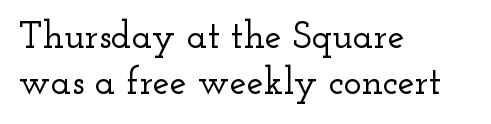
Letter spacing: default. Ascenders rise straight up at ninety degrees. Horizontal alignment here is leftward, the default for most running prose. The space beneath each line is pristine and unruled. Does the type have serifs? Yes, each stem ends in a small foot. The rendering uses natural spacing where letterforms have individual widths.
